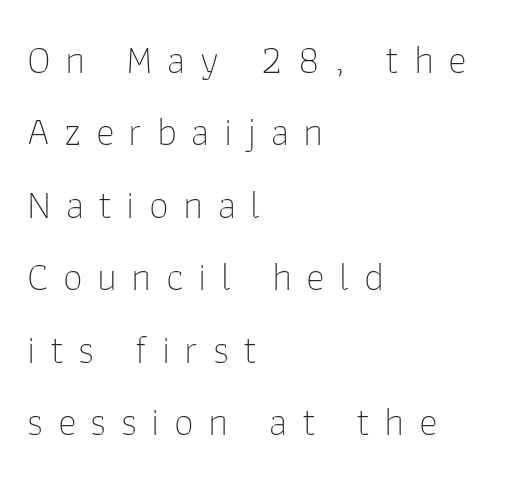
Q: Is the text bold? A: No.
Q: Is the text italic (slanted)? A: No, it is upright.
Q: Is the typeface a serif or a sans-serif typeface? A: Sans-serif.
Q: Is the text underlined? A: No.
Q: How is the paragraph aligned? A: Left-aligned.
Q: Is the spacing between letters normal or unusually wide? A: Unusually wide.
Q: Width (condensed, normal, or wide)? A: Normal.
Q: Stroke contrast? A: Low.
Q: x-height? A: Medium.
Q: Monospaced? A: No.
